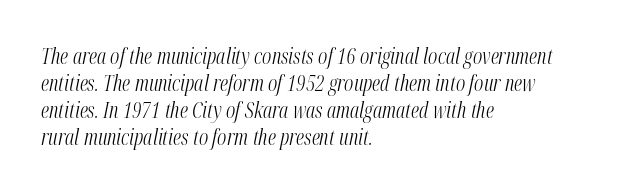
{"italic": "yes", "lean": "right", "slant_degrees": 12, "bold": "no", "underline": "no", "align": "left", "line_spacing": "normal", "line_spacing_ratio": 1.29, "letter_spacing": "normal", "letter_spacing_em": 0.0, "glyph_px": 21}
